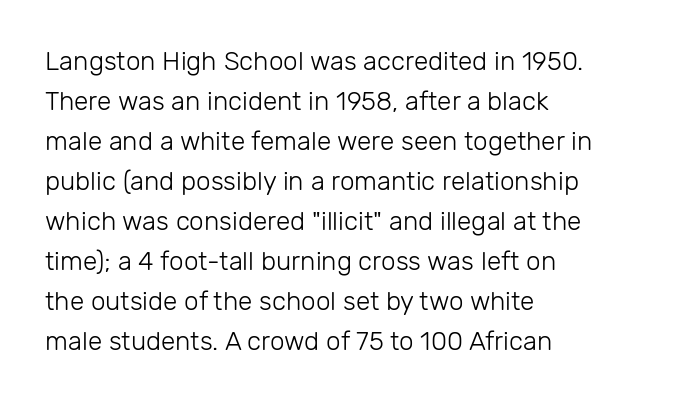
Descender tails drop into unmarked territory. Stroke mass is kept to a normal reading level or below. Default kerning and tracking; the words read as compact shapes. Teacher's note: observe the even left margin — that is flush-left alignment.
